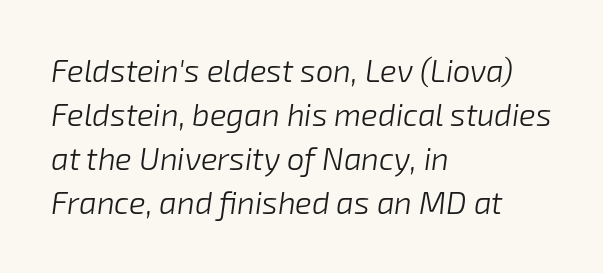
Q: Is the text bold? A: No.
Q: Is the text italic (slanted)? A: Yes, it leans right by about 8 degrees.
Q: Is the text underlined? A: No.
Q: How is the paragraph aligned? A: Left-aligned.
Q: Is the spacing between letters normal or unusually wide? A: Normal.
Q: Is the spacing between lines tight, normal or loose? A: Normal.
Q: Width (condensed, normal, or wide)? A: Normal.
Q: Stroke contrast? A: Low.
Q: x-height? A: Medium.
Q: Monospaced? A: No.
